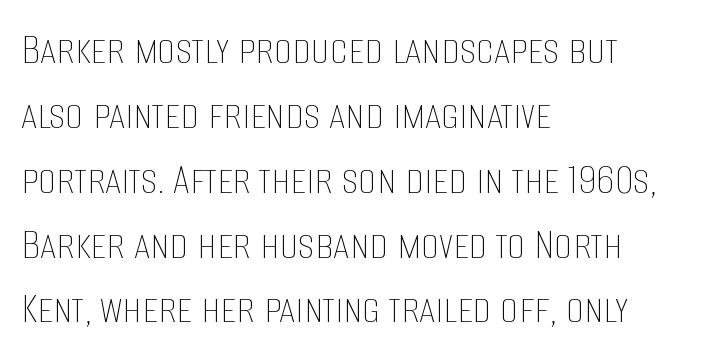
Q: Is the text bold? A: No.
Q: Is the text italic (slanted)? A: No, it is upright.
Q: Is the text underlined? A: No.
Q: How is the paragraph aligned? A: Left-aligned.
Q: Is the spacing between letters normal or unusually wide? A: Normal.
Q: Is the spacing between lines tight, normal or loose? A: Normal.
Q: Width (condensed, normal, or wide)? A: Condensed.
Q: Stroke contrast? A: Low.
Q: x-height? A: Large.
Q: Monospaced? A: No.
